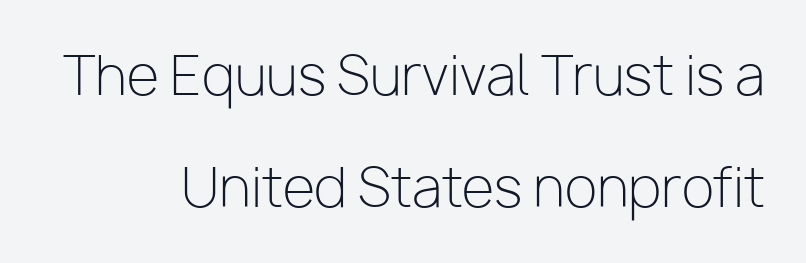
The image shows 53 px light sans-serif type, upright; set right-aligned, loose line spacing (2.11x), normal letter spacing, not underlined; low stroke contrast and a medium x-height.
